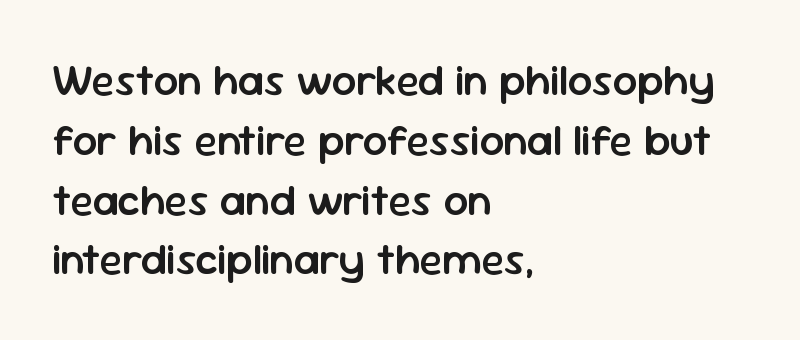
Just letters on the line, the space beneath them empty. The block of text has a typical density, with ordinary space between rows. Every stem runs plumb, perpendicular to the baseline. What stands out about the letter spacing? Nothing — it is the standard amount.
